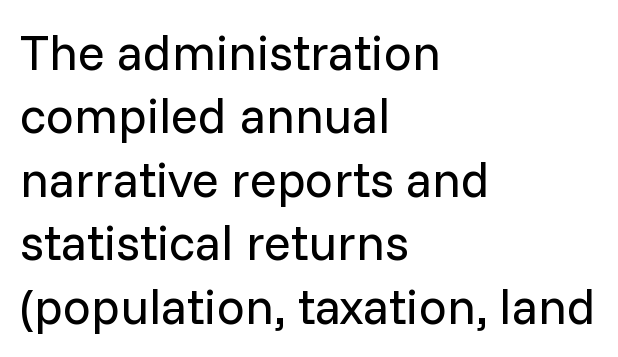
The image shows 50 px regular-weight sans-serif type, upright; set left-aligned, normal line spacing (1.27x), normal letter spacing, not underlined; low stroke contrast and a medium x-height.
